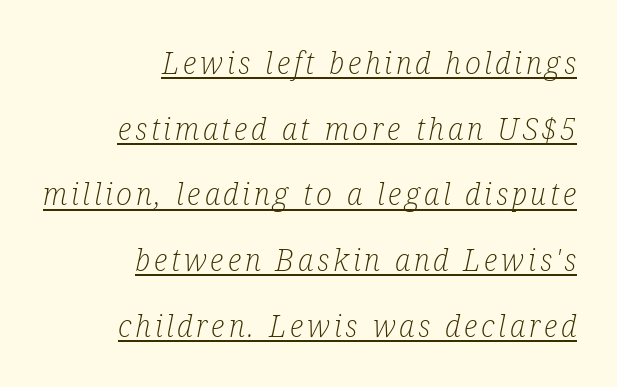
{"serif": "yes", "italic": "yes", "lean": "right", "slant_degrees": 12, "bold": "no", "weight": "light", "width": "condensed", "stroke_contrast": "low", "x_height": "medium", "monospaced": "no", "underline": "yes", "align": "right", "line_spacing": "loose", "line_spacing_ratio": 2.19, "glyph_px": 30}
